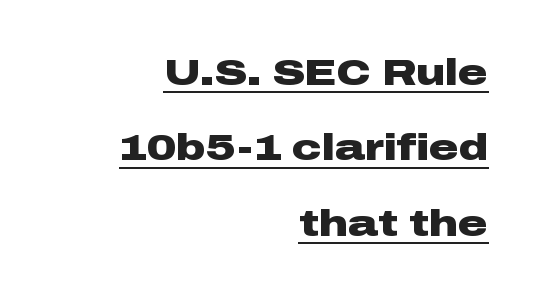
Q: Is the text bold? A: Yes.
Q: Is the text italic (slanted)? A: No, it is upright.
Q: Is the typeface a serif or a sans-serif typeface? A: Sans-serif.
Q: Is the text underlined? A: Yes.
Q: How is the paragraph aligned? A: Right-aligned.
Q: Is the spacing between letters normal or unusually wide? A: Normal.
Q: Is the spacing between lines tight, normal or loose? A: Loose.
Q: Width (condensed, normal, or wide)? A: Wide.
Q: Stroke contrast? A: Low.
Q: x-height? A: Medium.
Q: Monospaced? A: No.
